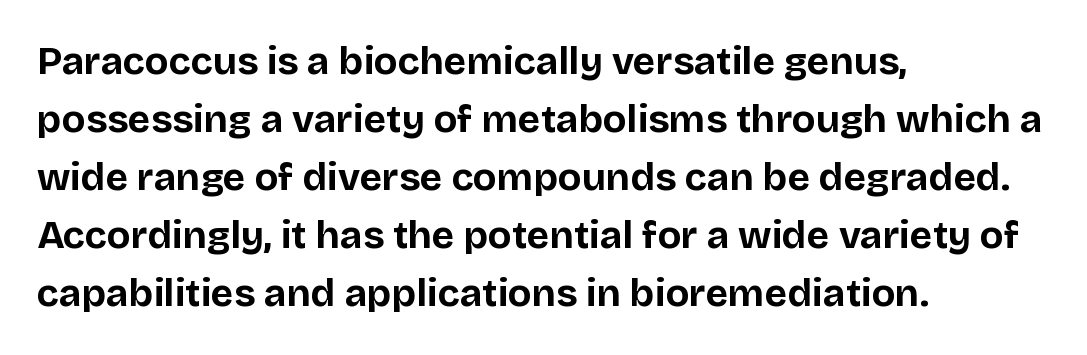
{"serif": "no", "italic": "no", "bold": "yes", "weight": "bold", "width": "normal", "stroke_contrast": "low", "x_height": "large", "monospaced": "no", "underline": "no", "align": "left", "line_spacing": "normal", "line_spacing_ratio": 1.49, "letter_spacing": "normal", "letter_spacing_em": 0.0, "glyph_px": 39}
